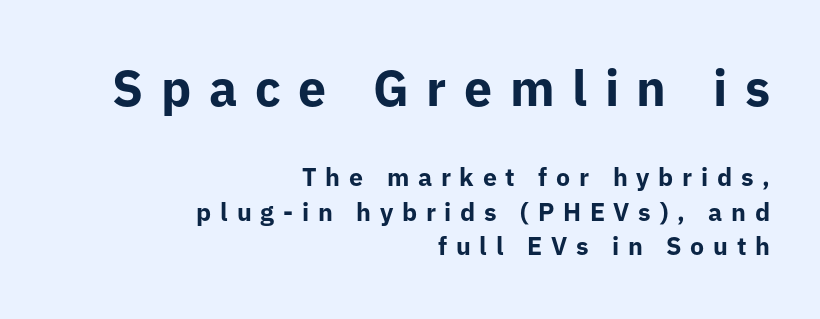
Looks like regular typesetting: each glyph gets only the width it needs. Set as a true bold cut, around the 700 mark. Beneath every word, the page is bare. The passage shown begins with its larger block and ends with its smaller one.
